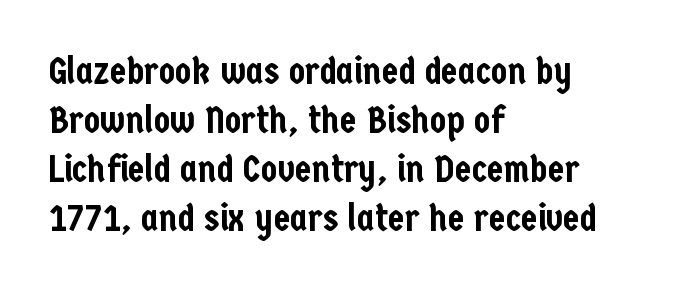
{"serif": "no", "italic": "no", "width": "condensed", "stroke_contrast": "low", "x_height": "medium", "monospaced": "no", "underline": "no", "align": "left", "line_spacing": "normal", "line_spacing_ratio": 1.29, "letter_spacing": "normal", "letter_spacing_em": 0.0, "glyph_px": 38}
